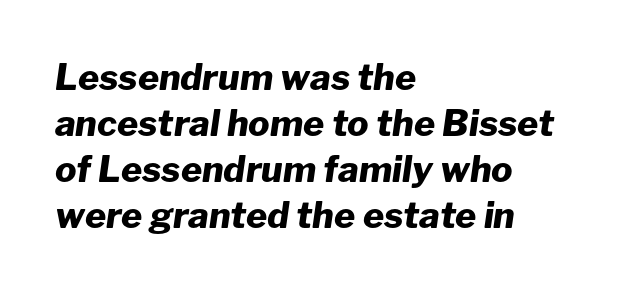
Q: Is the text bold? A: Yes.
Q: Is the text italic (slanted)? A: Yes, it leans right by about 8 degrees.
Q: Is the text underlined? A: No.
Q: How is the paragraph aligned? A: Left-aligned.
Q: Is the spacing between letters normal or unusually wide? A: Normal.
Q: Is the spacing between lines tight, normal or loose? A: Normal.
Q: Width (condensed, normal, or wide)? A: Normal.
Q: Stroke contrast? A: Low.
Q: x-height? A: Medium.
Q: Monospaced? A: No.
